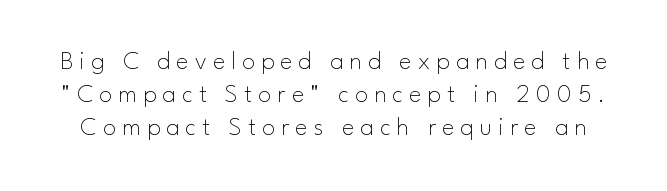
Q: Is the text bold? A: No.
Q: Is the text italic (slanted)? A: No, it is upright.
Q: Is the text underlined? A: No.
Q: Is the spacing between letters normal or unusually wide? A: Unusually wide.
Q: Is the spacing between lines tight, normal or loose? A: Normal.
